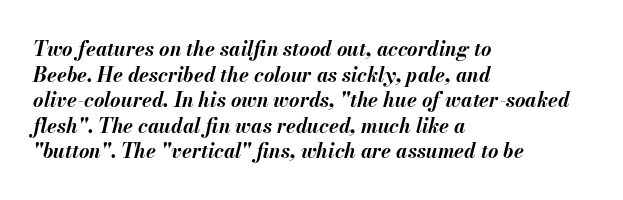
The image shows 20 px bold type, italic (leaning right); set left-aligned, normal line spacing (1.28x), normal letter spacing, not underlined.
